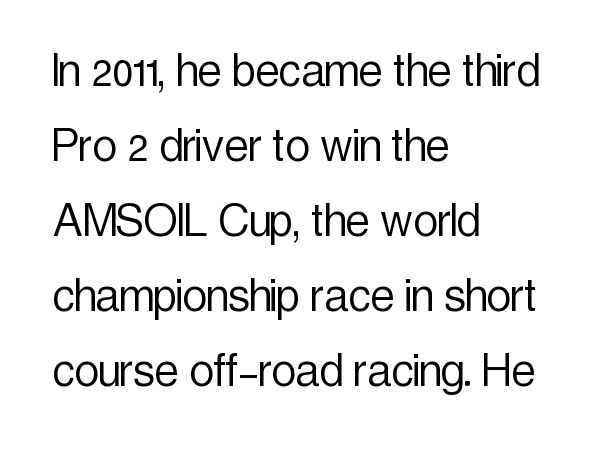
Words appear dense and cohesive because spacing is normal. Weight: in the light-to-regular range. Nobody drew a line under any word here. Proportional: the letters do not fall into vertical columns. Rendered with straight, roman letterforms. Letterform terminals end flat and unadorned throughout the passage.
